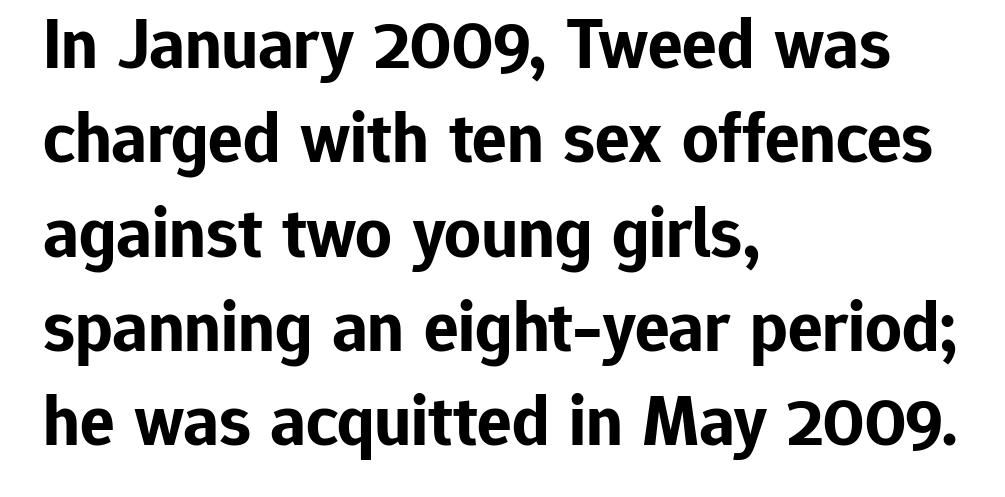
{"serif": "no", "italic": "no", "bold": "yes", "weight": "bold", "width": "normal", "stroke_contrast": "low", "x_height": "medium", "monospaced": "no", "underline": "no", "align": "left", "line_spacing": "normal", "line_spacing_ratio": 1.31, "letter_spacing": "normal", "letter_spacing_em": 0.0, "glyph_px": 72}
